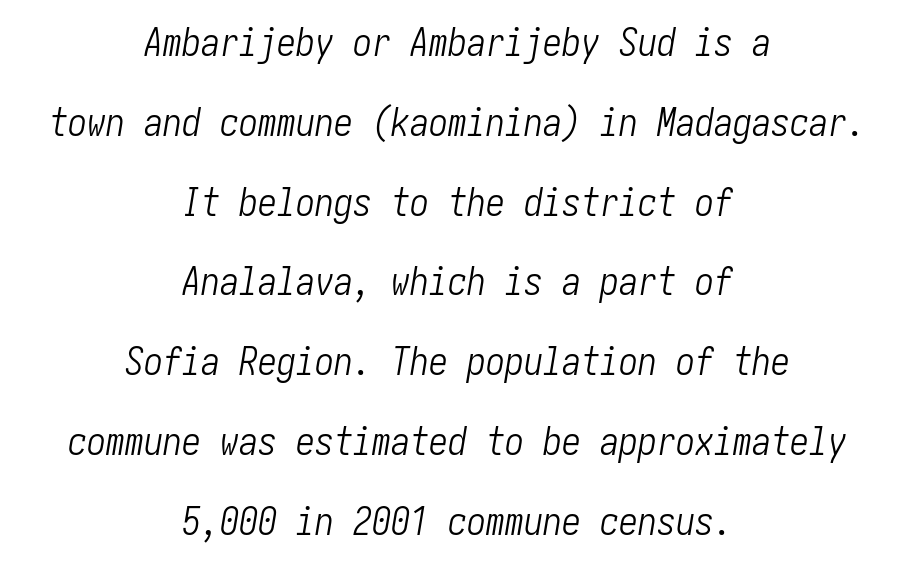
Vertically, the passage feels expansive, rows floating well apart. The specimen omits any rule beneath the text block's lines. The face looks like a standard text weight, possibly lighter. Line starts and ends both wander, symmetrically. Inter-character spacing is left at the font's built-in metrics.
